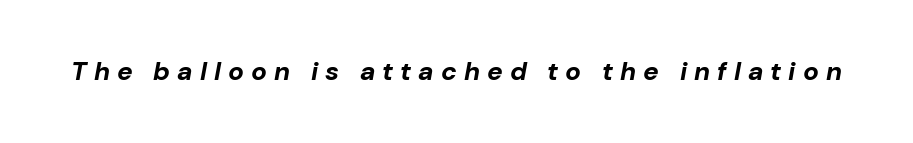
Every character sits at an angle, as italics do. Look at the stroke-to-counter ratio: heavy, a bold. Clear beneath every line of the passage. Observe the wide spacing: letters keep a clear distance from each other.
